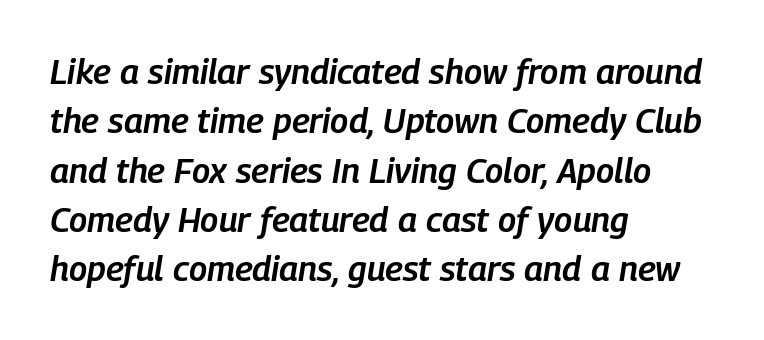
{"italic": "yes", "lean": "right", "slant_degrees": 9, "bold": "semi", "weight": "semibold", "width": "condensed", "stroke_contrast": "low", "x_height": "medium", "monospaced": "no", "underline": "no", "align": "left", "line_spacing": "normal", "line_spacing_ratio": 1.41, "letter_spacing": "normal", "letter_spacing_em": 0.0, "glyph_px": 35}
